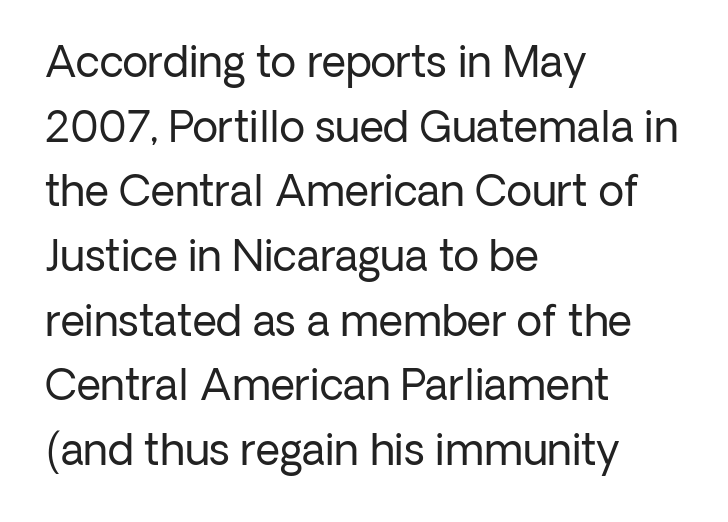
When letters stand straight like this, we call the style roman or upright. Teacher's note: observe the even left margin — that is flush-left alignment. The line-height multiplier appears to be the usual default. The passage shown is not underscored anywhere.
